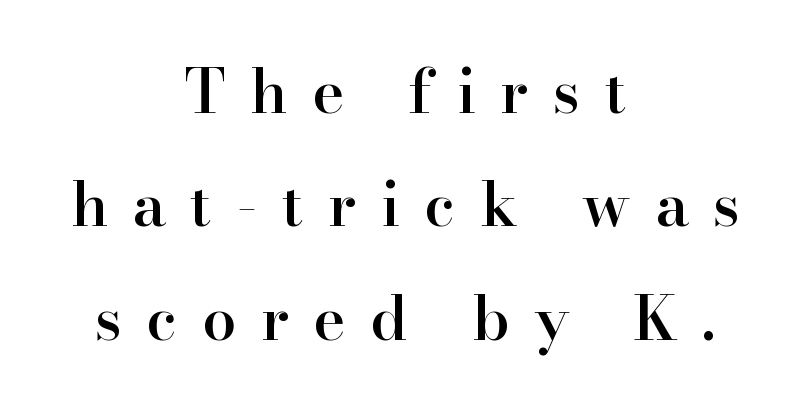
Q: Is the text bold? A: Semi-bold.
Q: Is the text italic (slanted)? A: No, it is upright.
Q: Is the typeface a serif or a sans-serif typeface? A: Serif.
Q: Is the text underlined? A: No.
Q: How is the paragraph aligned? A: Centered.
Q: Is the spacing between letters normal or unusually wide? A: Unusually wide.
Q: Width (condensed, normal, or wide)? A: Normal.
Q: Stroke contrast? A: High.
Q: x-height? A: Small.
Q: Monospaced? A: No.
